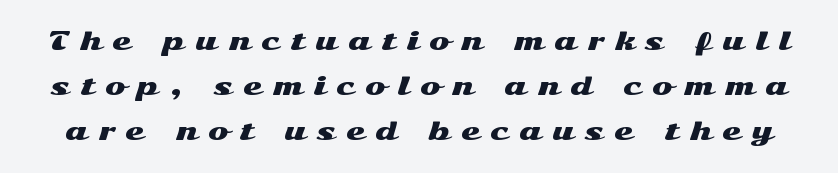
The image shows 24 px text type; set line spacing 1.87x, unusually wide letter spacing (+0.46 em), not underlined.
